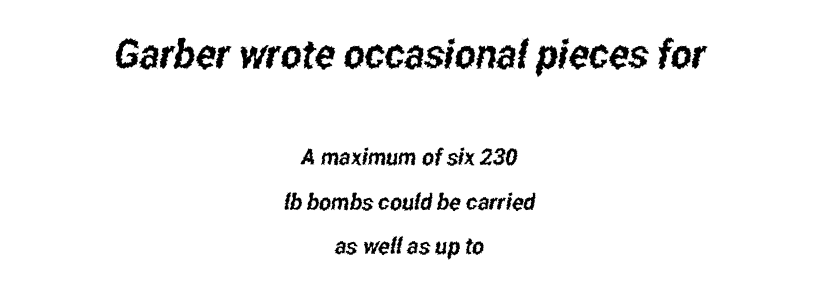
{"serif": "no", "width": "condensed", "stroke_contrast": "low", "x_height": "medium", "monospaced": "no", "underline": "no", "align": "center", "line_spacing": "loose", "line_spacing_ratio": 1.93, "letter_spacing": "normal", "letter_spacing_em": 0.0, "larger_block": "first", "size_ratio": 1.74, "glyph_px": 40}
